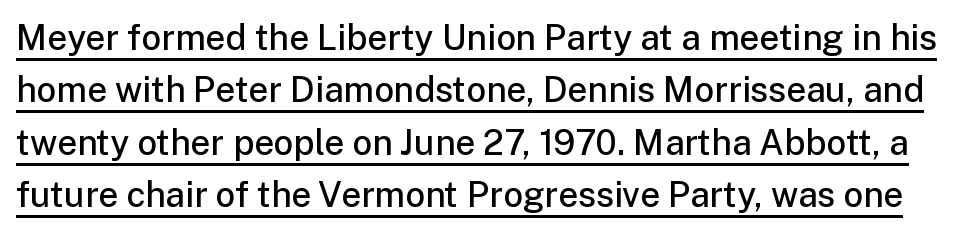
{"serif": "no", "italic": "no", "bold": "semi", "weight": "semibold", "width": "normal", "stroke_contrast": "low", "x_height": "medium", "monospaced": "no", "underline": "yes", "line_spacing": "normal", "line_spacing_ratio": 1.5, "letter_spacing": "normal", "letter_spacing_em": 0.0, "glyph_px": 35}
